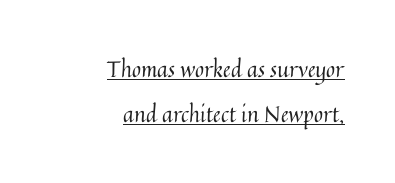
{"bold": "no", "underline": "yes", "align": "right", "line_spacing": "loose", "line_spacing_ratio": 2.05, "letter_spacing": "normal", "letter_spacing_em": 0.0, "glyph_px": 22}
